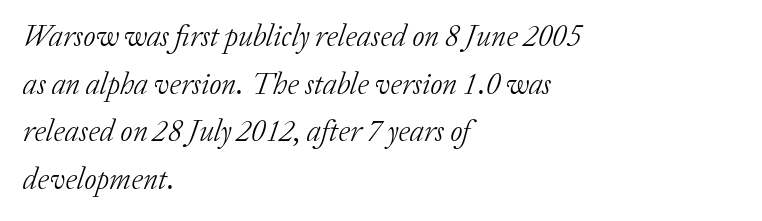
The paragraph shown leans on its left margin. An italicized treatment has been applied to the whole sample. The face used here is rendered with its standard letterfit. These lines are composed in type with serifs. Whoever set this chose a conventional vertical rhythm. Just letters on the line, the space beneath them empty.
